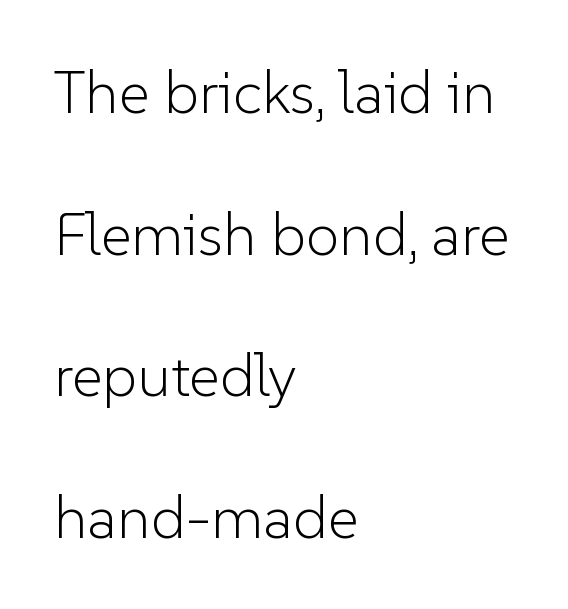
Here the glyphs are tracked normally, forming tight word shapes. Rendered with straight, roman letterforms. The gap between lines stays unmarked. If you measured baseline to baseline, you'd find a long distance. Examine the stroke ends and you'll find no serifs.
